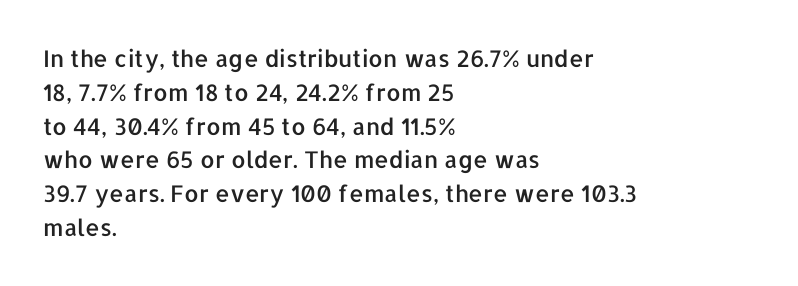
Q: Is the text italic (slanted)? A: No, it is upright.
Q: Is the text underlined? A: No.
Q: How is the paragraph aligned? A: Left-aligned.
Q: Is the spacing between letters normal or unusually wide? A: Normal.
Q: Is the spacing between lines tight, normal or loose? A: Normal.
